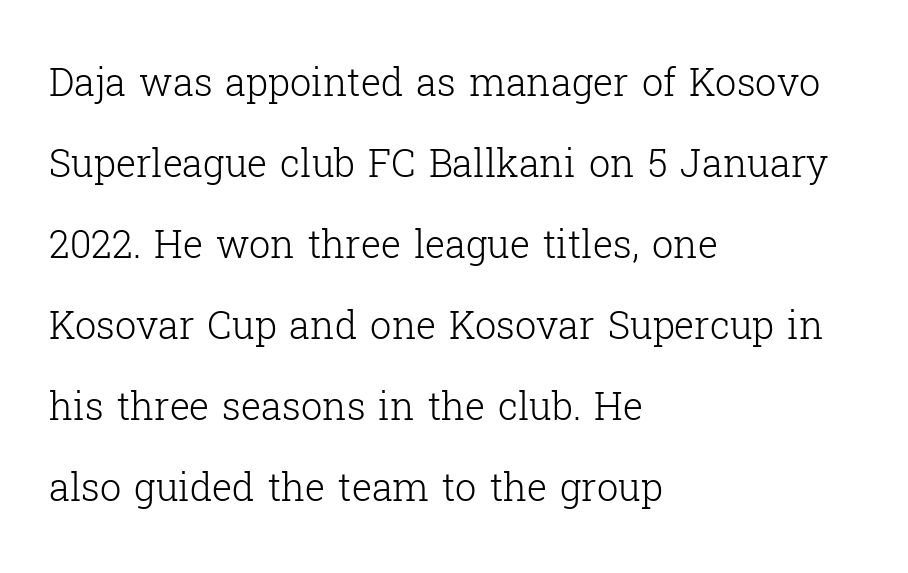
{"serif": "yes", "italic": "no", "bold": "no", "weight": "light", "width": "normal", "stroke_contrast": "low", "x_height": "medium", "monospaced": "no", "underline": "no", "align": "left", "line_spacing": "loose", "line_spacing_ratio": 2.13, "letter_spacing": "normal", "letter_spacing_em": 0.0, "glyph_px": 38}
